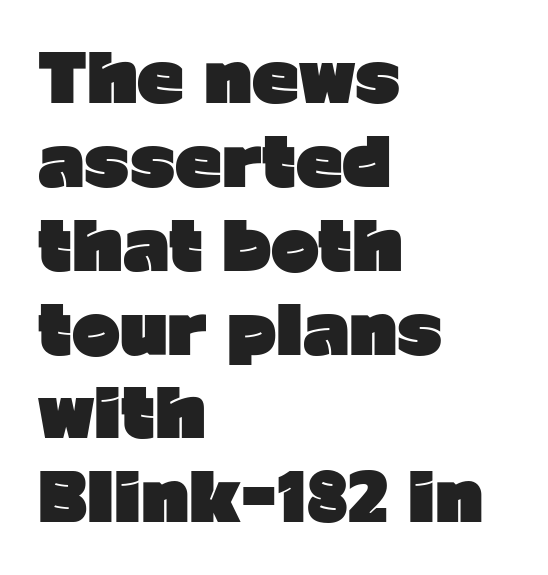
Each line starts at the same left margin while the right side varies. Leading matches the norm, producing a regular column. The passage shown is not underscored anywhere. Words appear dense and cohesive because spacing is normal.
